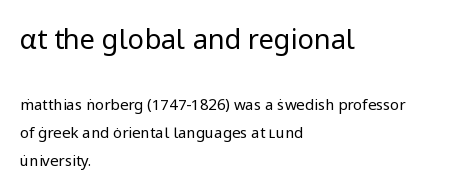
Q: Is the text bold? A: No.
Q: Is the text italic (slanted)? A: No, it is upright.
Q: Is the text underlined? A: No.
Q: How is the paragraph aligned? A: Left-aligned.
Q: Is the spacing between letters normal or unusually wide? A: Normal.
Q: Which block of text is set in a larger size, the first (top) or the second (bottom)? A: The first (top) one.
